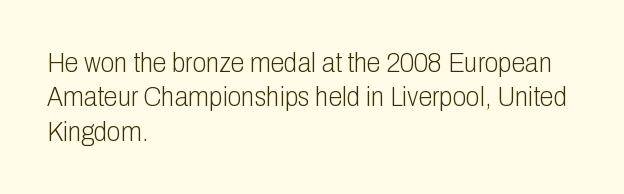
The passage shown has conventional tracking throughout. Notice how the passage keeps a crisp vertical edge on the left only. A typesetter would call this proportional, since set widths differ per character. You can tell it's not italic because the verticals are truly vertical. Think standard paragraph weight, or any step lighter than that.
